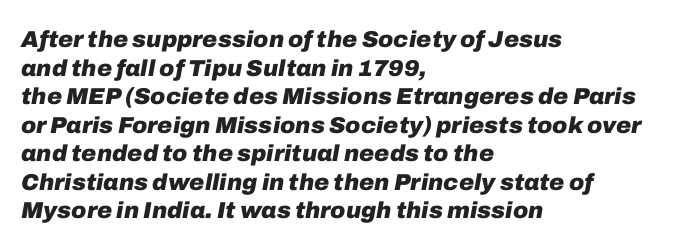
Q: Is the text bold? A: Yes.
Q: Is the text italic (slanted)? A: Yes, it leans right by about 10 degrees.
Q: Is the text underlined? A: No.
Q: How is the paragraph aligned? A: Left-aligned.
Q: Is the spacing between letters normal or unusually wide? A: Normal.
